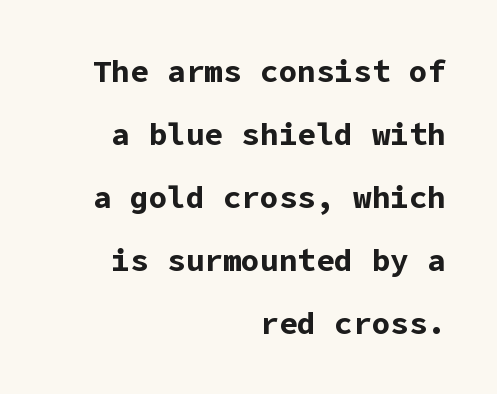
Strong, thick strokes mark this as bold type. This sample is right-justified, so line beginnings fall wherever the words allow. The passage shown is not underscored anywhere. In terms of letterform style, serifs are entirely absent. Here the glyphs are tracked normally, forming tight word shapes.
